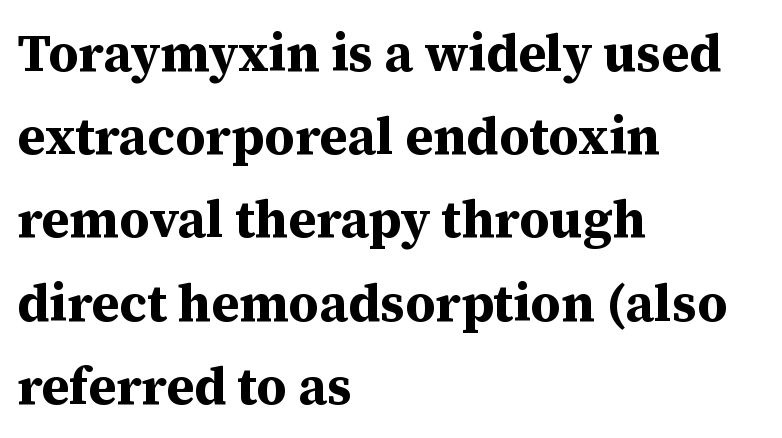
The image shows 52 px bold serif type, upright; set left-aligned, normal line spacing (1.6x), normal letter spacing, not underlined; medium stroke contrast and a medium x-height.
